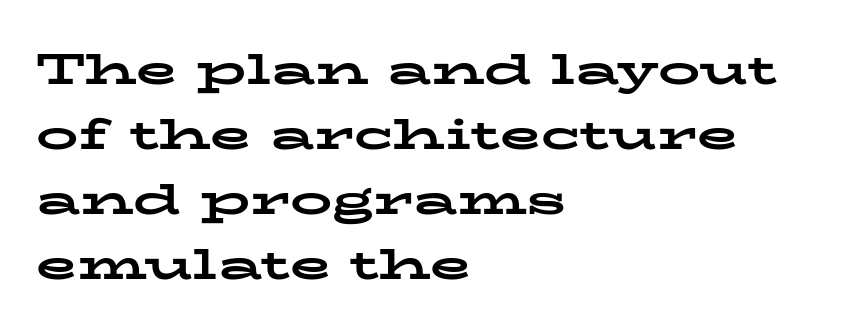
Q: Is the text bold? A: Yes.
Q: Is the text italic (slanted)? A: No, it is upright.
Q: Is the typeface a serif or a sans-serif typeface? A: Serif.
Q: Is the text underlined? A: No.
Q: How is the paragraph aligned? A: Left-aligned.
Q: Is the spacing between letters normal or unusually wide? A: Normal.
Q: Is the spacing between lines tight, normal or loose? A: Normal.
Q: Width (condensed, normal, or wide)? A: Wide.
Q: Stroke contrast? A: Low.
Q: x-height? A: Medium.
Q: Monospaced? A: No.
